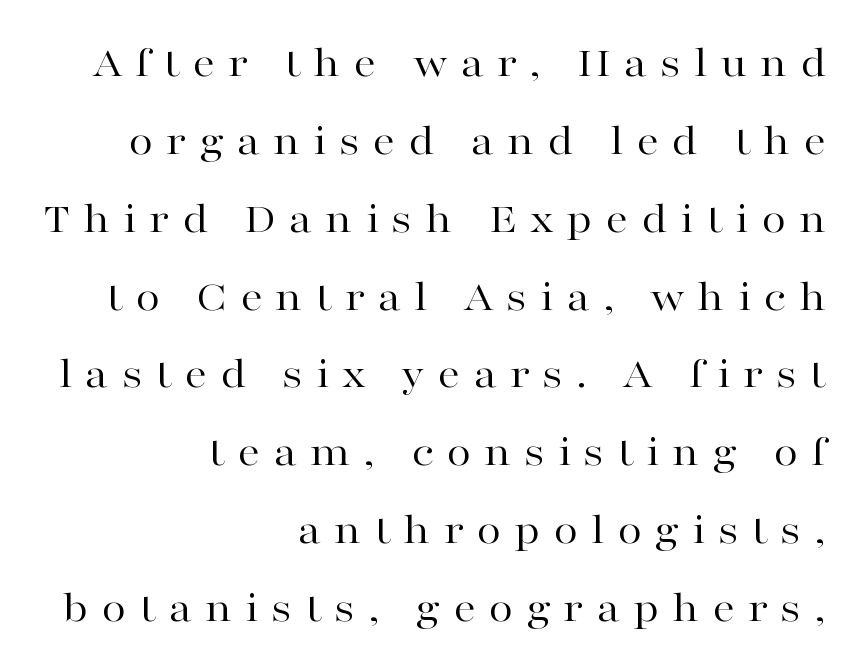
Letter spacing: wide. The zone under the glyphs is completely vacant. The letters look calm and open, with moderate or lighter stems. Classification — serif.
